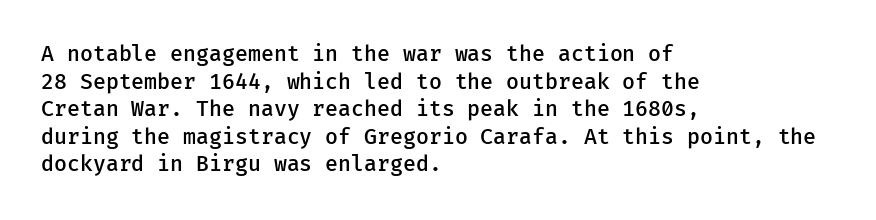
The image shows 21 px text type, upright; set left-aligned, normal line spacing (1.31x), normal letter spacing, not underlined.
